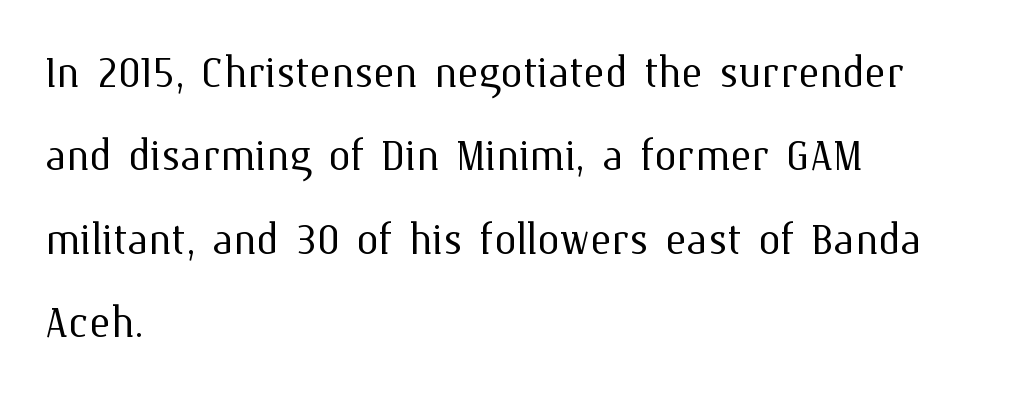
Q: Is the text bold? A: No.
Q: Is the text italic (slanted)? A: No, it is upright.
Q: Is the text underlined? A: No.
Q: How is the paragraph aligned? A: Left-aligned.
Q: Is the spacing between letters normal or unusually wide? A: Normal.
Q: Is the spacing between lines tight, normal or loose? A: Normal.
Q: Width (condensed, normal, or wide)? A: Normal.
Q: Stroke contrast? A: Medium.
Q: x-height? A: Medium.
Q: Monospaced? A: No.
